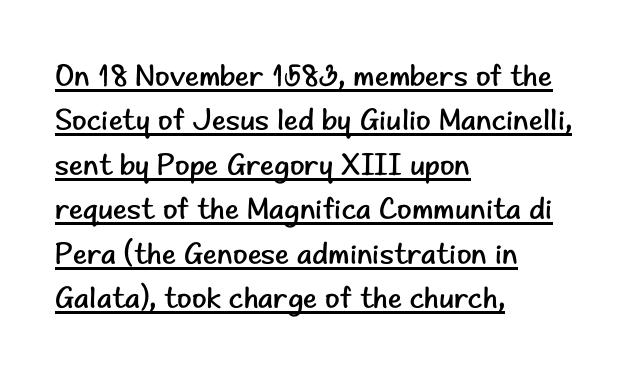
Q: Is the text bold? A: No.
Q: Is the text italic (slanted)? A: No, it is upright.
Q: Is the typeface a serif or a sans-serif typeface? A: Sans-serif.
Q: Is the text underlined? A: Yes.
Q: How is the paragraph aligned? A: Left-aligned.
Q: Is the spacing between letters normal or unusually wide? A: Normal.
Q: Is the spacing between lines tight, normal or loose? A: Normal.
Q: Width (condensed, normal, or wide)? A: Normal.
Q: Stroke contrast? A: Low.
Q: x-height? A: Small.
Q: Monospaced? A: No.
